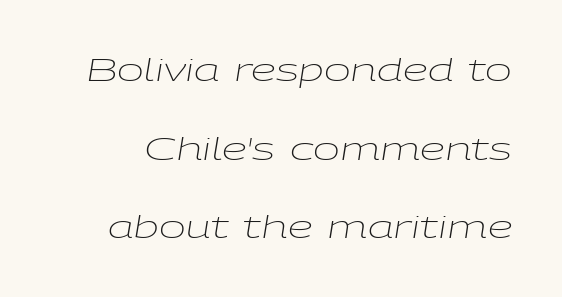
Q: Is the text bold? A: No.
Q: Is the text italic (slanted)? A: Yes, it leans right by about 9 degrees.
Q: Is the text underlined? A: No.
Q: Is the spacing between letters normal or unusually wide? A: Normal.
Q: Is the spacing between lines tight, normal or loose? A: Loose.
Q: Width (condensed, normal, or wide)? A: Wide.
Q: Stroke contrast? A: Low.
Q: x-height? A: Medium.
Q: Monospaced? A: No.
